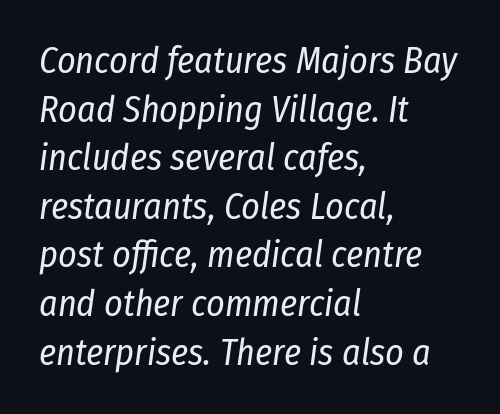
Q: Is the text bold? A: No.
Q: Is the text italic (slanted)? A: Yes, it leans right by about 8 degrees.
Q: Is the text underlined? A: No.
Q: How is the paragraph aligned? A: Left-aligned.
Q: Is the spacing between letters normal or unusually wide? A: Normal.
Q: Is the spacing between lines tight, normal or loose? A: Normal.
Q: Width (condensed, normal, or wide)? A: Condensed.
Q: Stroke contrast? A: Low.
Q: x-height? A: Medium.
Q: Monospaced? A: No.
